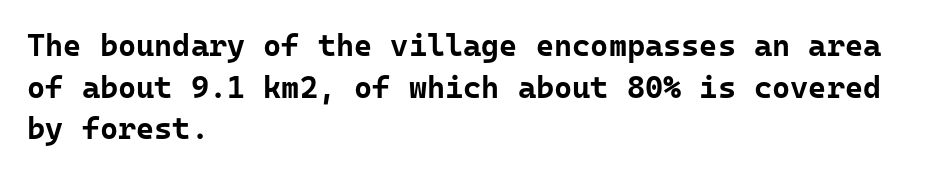
Is the letter spacing exaggerated? No — it looks like the ordinary default. This sample has the even, mechanical cadence of fixed-width lettering. Chunky letters — that's bold for sure. The space directly below the letters is spotless. The type family on display is of the sans-serif kind.
